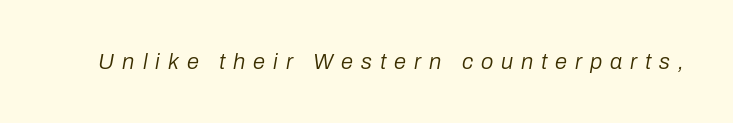
{"italic": "yes", "lean": "right", "slant_degrees": 10, "bold": "no", "underline": "no", "letter_spacing": "wide", "letter_spacing_em": 0.36, "glyph_px": 22}
